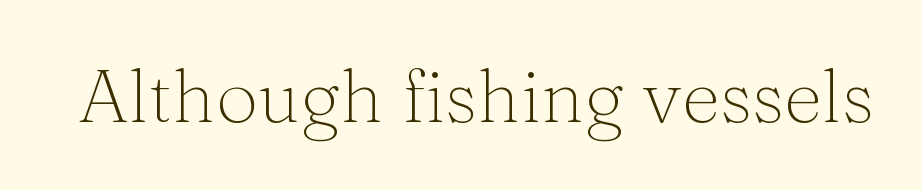
Q: Is the text bold? A: No.
Q: Is the text italic (slanted)? A: No, it is upright.
Q: Is the typeface a serif or a sans-serif typeface? A: Serif.
Q: Is the text underlined? A: No.
Q: Is the spacing between letters normal or unusually wide? A: Normal.
Q: Width (condensed, normal, or wide)? A: Normal.
Q: Stroke contrast? A: Medium.
Q: x-height? A: Medium.
Q: Monospaced? A: No.
